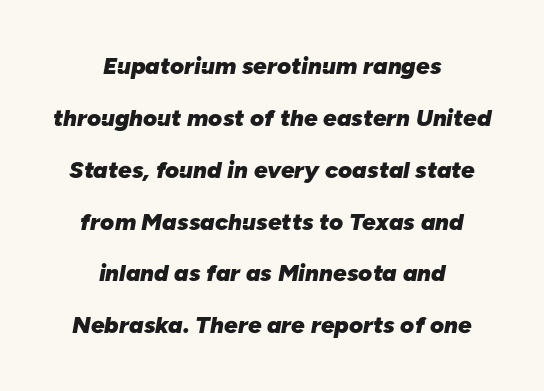
{"italic": "yes", "lean": "right", "slant_degrees": 10, "bold": "yes", "underline": "no", "align": "center", "line_spacing": "loose", "line_spacing_ratio": 2.16, "letter_spacing": "normal", "letter_spacing_em": 0.0, "glyph_px": 24}
